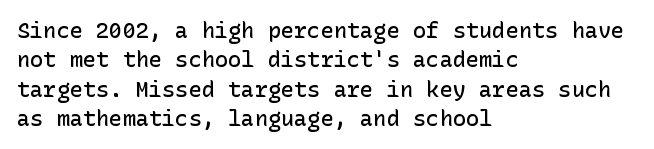
Q: Is the text bold? A: Semi-bold.
Q: Is the text italic (slanted)? A: No, it is upright.
Q: Is the text underlined? A: No.
Q: How is the paragraph aligned? A: Left-aligned.
Q: Is the spacing between letters normal or unusually wide? A: Normal.
Q: Is the spacing between lines tight, normal or loose? A: Normal.
